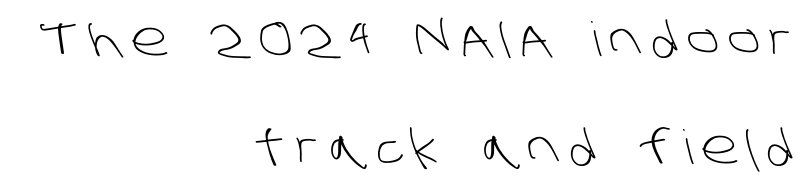
Varying glyph widths throughout — classic text-font behaviour. Line ends are locked; line starts wander. Loosely led — the rows are spread out. This reads as an unemphasized weight, regular at the heaviest. Serif or sans? Sans — the stroke terminals are bare.
